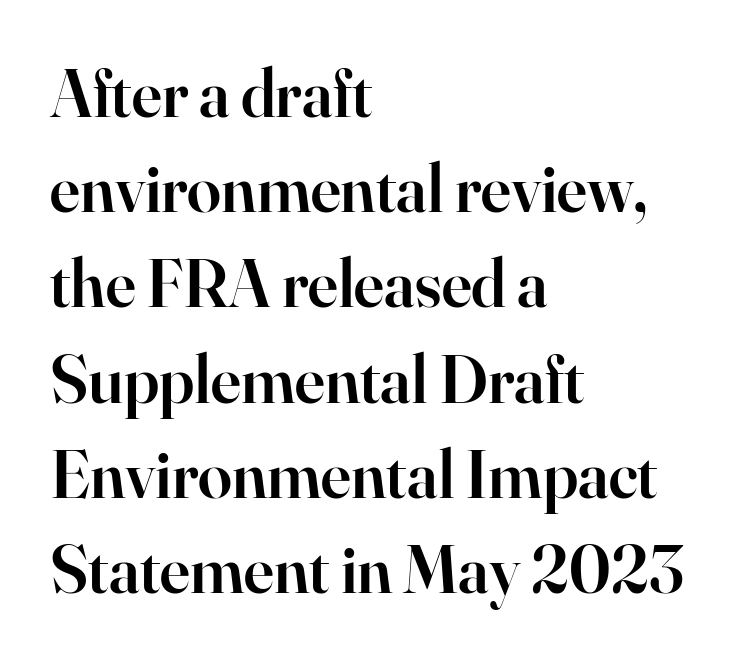
The space between consecutive lines is moderate. Looks like regular typesetting: each glyph gets only the width it needs. The letters stand straight up with perfectly vertical stems. A bare baseline throughout the passage. The sample has been set in demibold, a notch under bold. Little horizontal feet cap the strokes, marking this as serif type.
